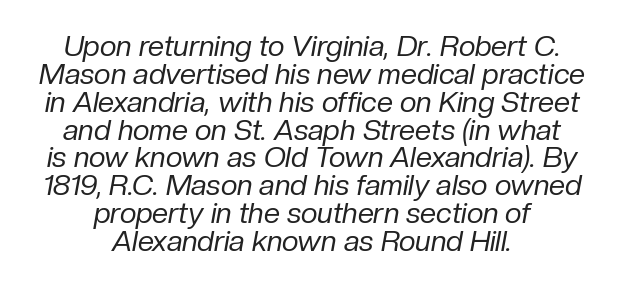
No chunkiness to these letters — they're not bold. Alignment: centered. Any mark beneath the type? The region is blank. Would a proofreader flag this as italicized? Yes.
